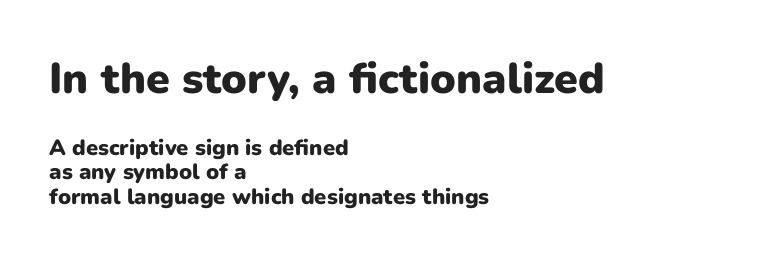
{"serif": "no", "italic": "no", "bold": "yes", "weight": "heavy", "width": "normal", "stroke_contrast": "low", "x_height": "medium", "monospaced": "no", "underline": "no", "align": "left", "line_spacing": "tight", "line_spacing_ratio": 1.12, "letter_spacing": "normal", "letter_spacing_em": 0.0, "larger_block": "first", "size_ratio": 1.95, "glyph_px": 43}
